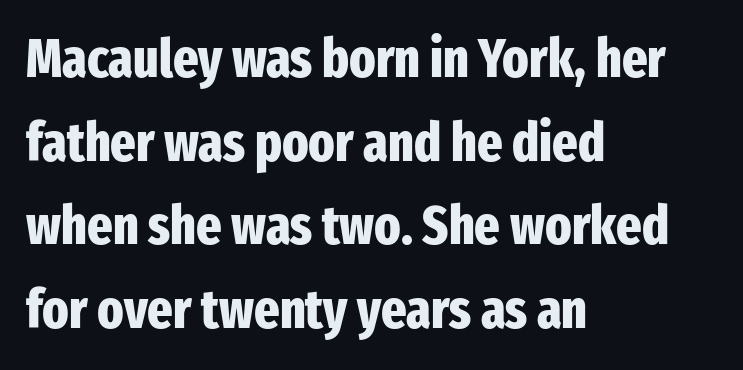
The ragged edge is on the right, which tells us the setting is flush left. Clear beneath every line of the passage. Here the designer chose a conventional face with non-uniform glyph widths. You can tell from the bare stems that sans-serif type was used.
